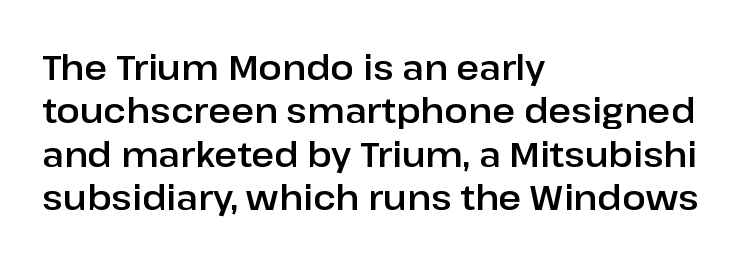
Q: Is the text italic (slanted)? A: No, it is upright.
Q: Is the typeface a serif or a sans-serif typeface? A: Sans-serif.
Q: Is the text underlined? A: No.
Q: How is the paragraph aligned? A: Left-aligned.
Q: Is the spacing between letters normal or unusually wide? A: Normal.
Q: Width (condensed, normal, or wide)? A: Normal.
Q: Stroke contrast? A: Low.
Q: x-height? A: Medium.
Q: Monospaced? A: No.
